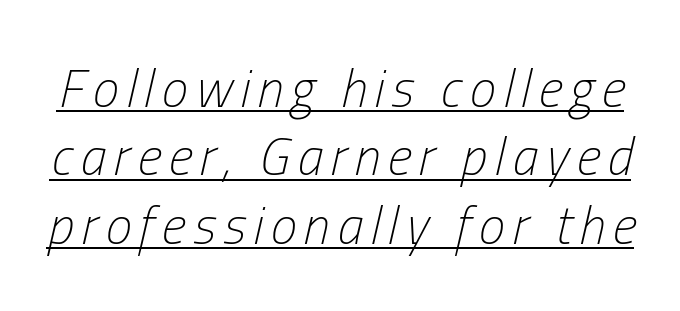
{"italic": "yes", "lean": "right", "slant_degrees": 13, "bold": "no", "weight": "light", "width": "condensed", "stroke_contrast": "low", "x_height": "medium", "monospaced": "no", "underline": "yes", "line_spacing": "normal", "line_spacing_ratio": 1.29, "glyph_px": 53}
